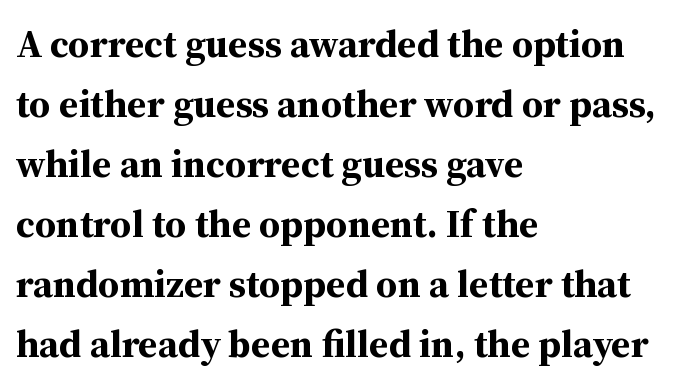
{"serif": "yes", "italic": "no", "bold": "yes", "weight": "bold", "width": "normal", "stroke_contrast": "medium", "x_height": "medium", "monospaced": "no", "underline": "no", "align": "left", "line_spacing": "normal", "line_spacing_ratio": 1.54, "letter_spacing": "normal", "letter_spacing_em": 0.0, "glyph_px": 39}
